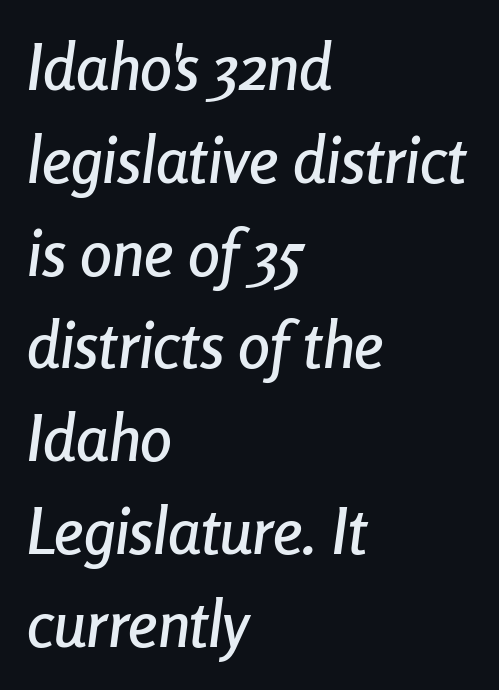
Q: Is the text italic (slanted)? A: Yes, it leans right by about 8 degrees.
Q: Is the text underlined? A: No.
Q: How is the paragraph aligned? A: Left-aligned.
Q: Is the spacing between letters normal or unusually wide? A: Normal.
Q: Is the spacing between lines tight, normal or loose? A: Normal.
Q: Width (condensed, normal, or wide)? A: Condensed.
Q: Stroke contrast? A: Low.
Q: x-height? A: Medium.
Q: Monospaced? A: No.
